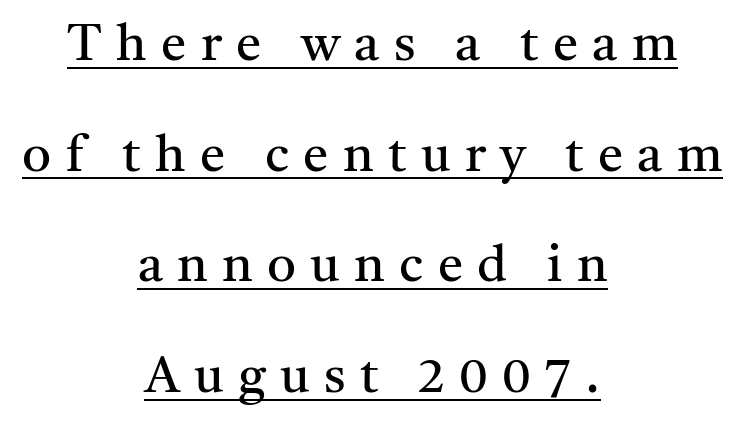
Q: Is the text bold? A: No.
Q: Is the text italic (slanted)? A: No, it is upright.
Q: Is the typeface a serif or a sans-serif typeface? A: Serif.
Q: Is the text underlined? A: Yes.
Q: How is the paragraph aligned? A: Centered.
Q: Is the spacing between letters normal or unusually wide? A: Unusually wide.
Q: Is the spacing between lines tight, normal or loose? A: Loose.
Q: Width (condensed, normal, or wide)? A: Normal.
Q: Stroke contrast? A: Medium.
Q: x-height? A: Medium.
Q: Monospaced? A: No.
